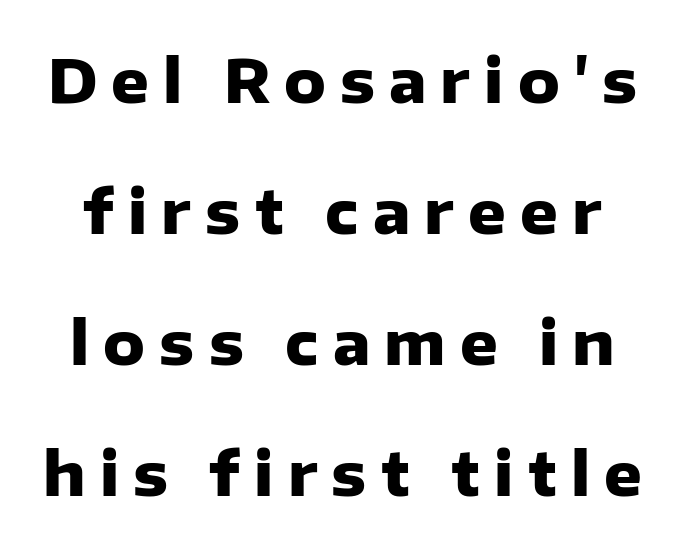
The image shows 59 px heavy sans-serif type, upright; set loose line spacing (2.22x), unusually wide letter spacing (+0.24 em), not underlined; low stroke contrast and a medium x-height.
